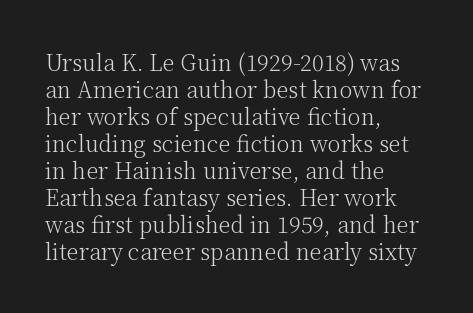
The image shows 22 px text type, upright; set left-aligned, line spacing 1.23x, normal letter spacing, not underlined.
